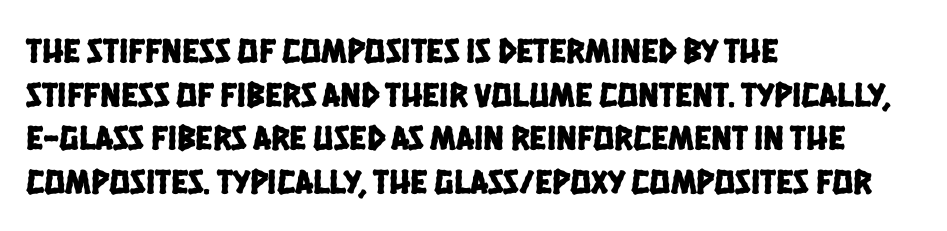
{"serif": "no", "width": "condensed", "stroke_contrast": "low", "x_height": "large", "monospaced": "no", "underline": "no", "align": "left", "line_spacing": "normal", "line_spacing_ratio": 1.25, "letter_spacing": "normal", "letter_spacing_em": 0.0, "glyph_px": 35}
